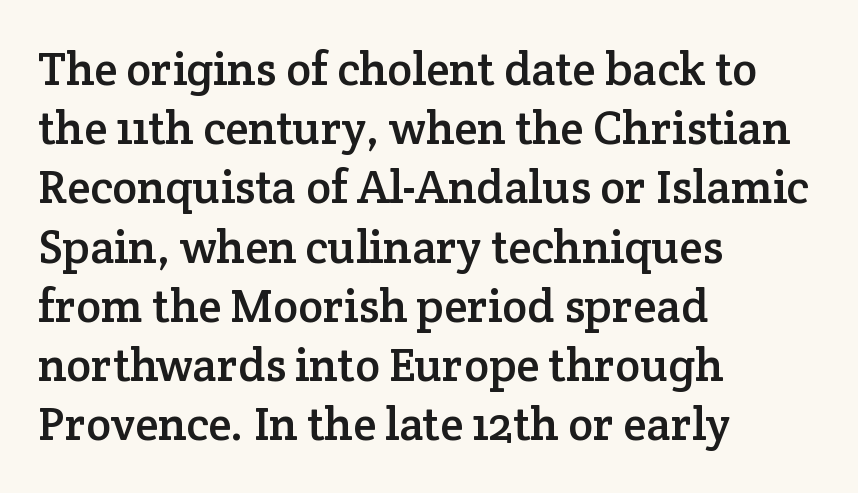
The image shows 47 px serif type, upright; set left-aligned, normal line spacing (1.26x), normal letter spacing, not underlined; low stroke contrast and a medium x-height.
